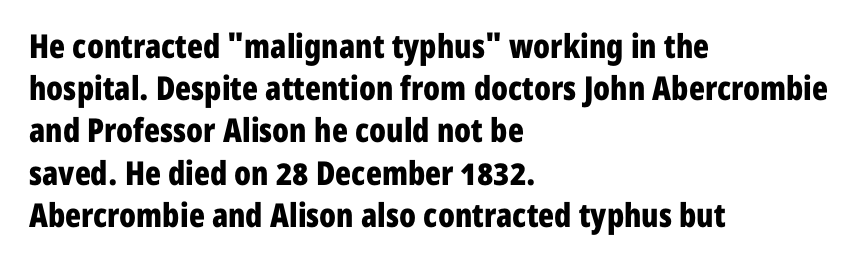
Q: Is the text bold? A: Yes.
Q: Is the text italic (slanted)? A: No, it is upright.
Q: Is the typeface a serif or a sans-serif typeface? A: Sans-serif.
Q: Is the text underlined? A: No.
Q: How is the paragraph aligned? A: Left-aligned.
Q: Is the spacing between letters normal or unusually wide? A: Normal.
Q: Is the spacing between lines tight, normal or loose? A: Normal.
Q: Width (condensed, normal, or wide)? A: Condensed.
Q: Stroke contrast? A: Low.
Q: x-height? A: Medium.
Q: Monospaced? A: No.
